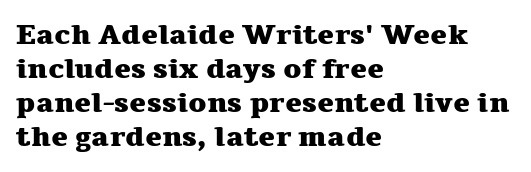
{"serif": "yes", "italic": "no", "bold": "yes", "weight": "heavy", "width": "wide", "stroke_contrast": "medium", "x_height": "medium", "monospaced": "no", "underline": "no", "align": "left", "line_spacing_ratio": 1.21, "letter_spacing": "normal", "letter_spacing_em": 0.0, "glyph_px": 28}
